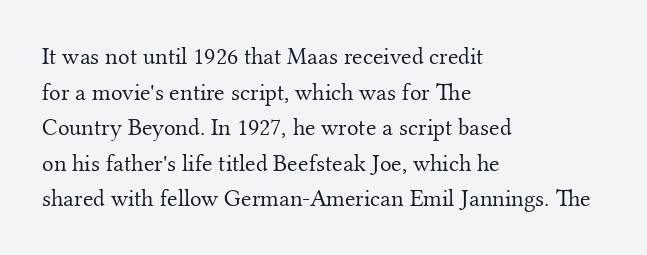
{"italic": "no", "bold": "no", "underline": "no", "align": "left", "line_spacing": "normal", "line_spacing_ratio": 1.48, "letter_spacing": "normal", "letter_spacing_em": 0.0, "glyph_px": 24}
